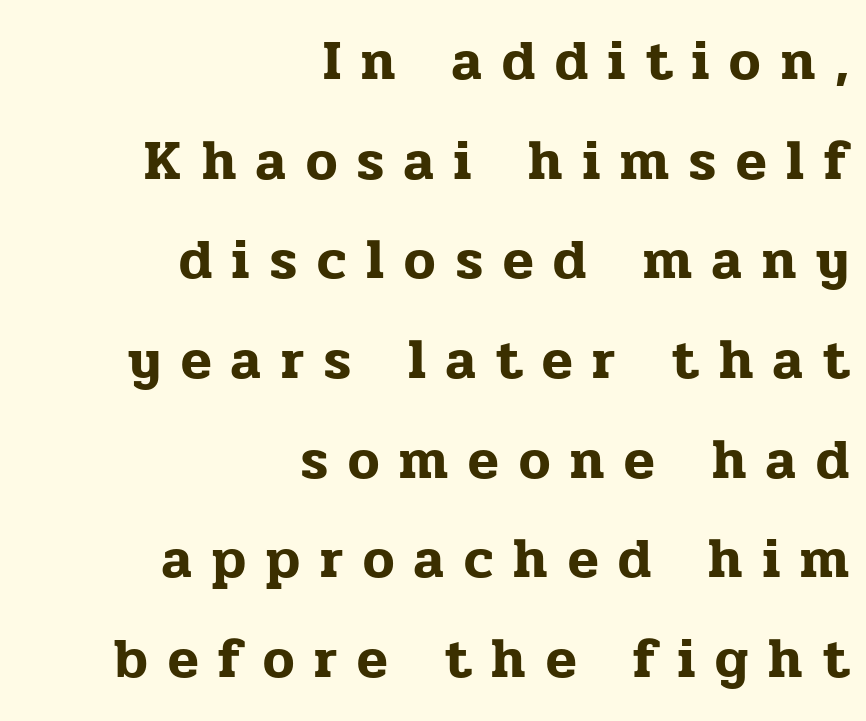
The image shows 56 px serif type, upright; set right-aligned, line spacing 1.78x, unusually wide letter spacing (+0.36 em), not underlined; low stroke contrast and a medium x-height.
